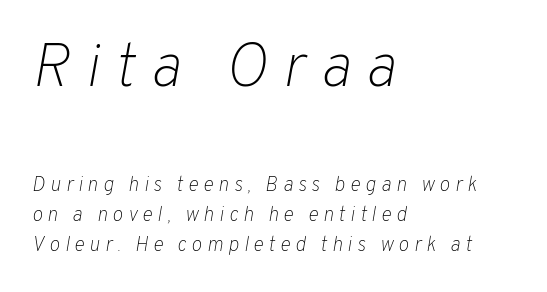
The image shows 61 px light type, italic (leaning right); set left-aligned, normal line spacing (1.51x), unusually wide letter spacing (+0.25 em), not underlined; the first (top) block is 3.05x larger; low stroke contrast and a medium x-height.
